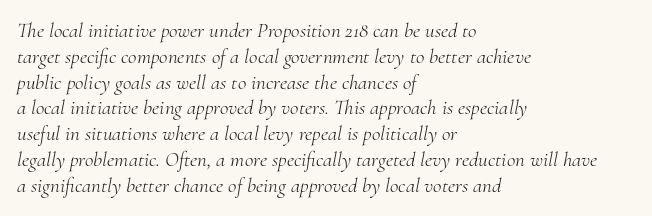
The image shows 21 px text type, italic (leaning right); set left-aligned, line spacing 1.23x, normal letter spacing, not underlined.
